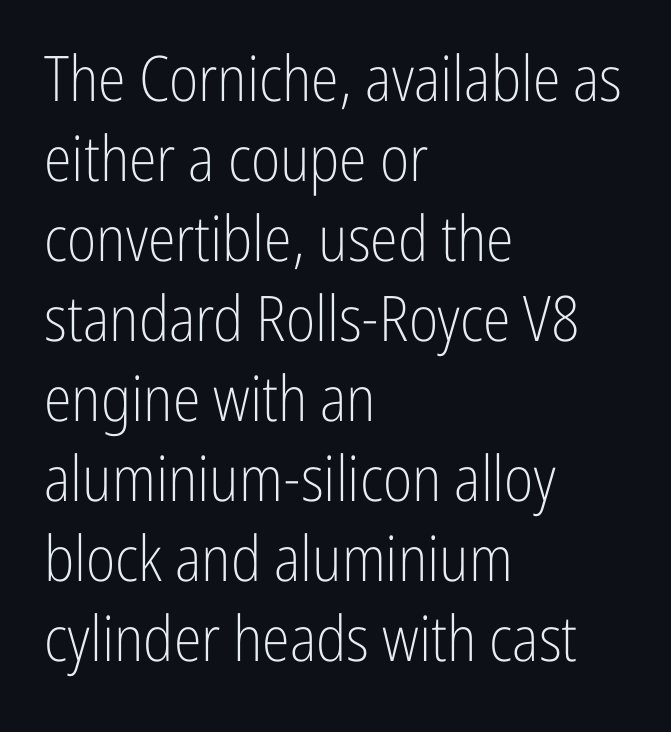
{"serif": "no", "italic": "no", "bold": "no", "weight": "light", "width": "condensed", "stroke_contrast": "low", "x_height": "medium", "monospaced": "no", "underline": "no", "align": "left", "line_spacing": "normal", "line_spacing_ratio": 1.27, "letter_spacing": "normal", "letter_spacing_em": 0.0, "glyph_px": 63}
